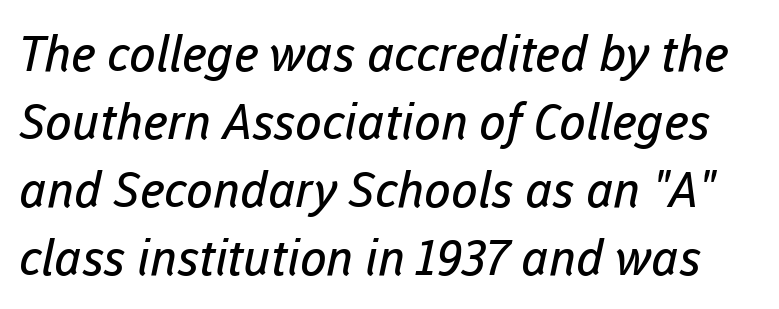
The passage shown stacks its lines at a standard gap. Look at the bottom of the vertical strokes: they stop flat, with no serifs. Descenders are the only things crossing below the line. Compared with typical body copy, the letter spacing here is the same.
